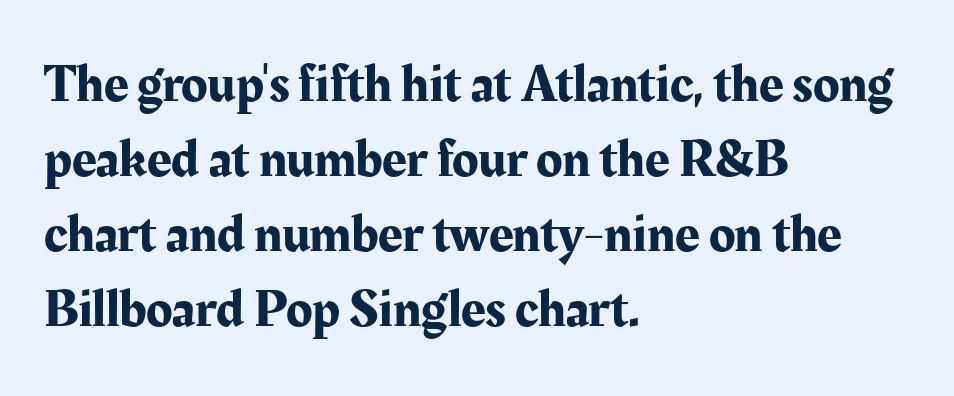
{"serif": "yes", "italic": "no", "width": "normal", "stroke_contrast": "medium", "x_height": "medium", "monospaced": "no", "underline": "no", "align": "left", "line_spacing": "normal", "line_spacing_ratio": 1.39, "letter_spacing": "normal", "letter_spacing_em": 0.0, "glyph_px": 54}
